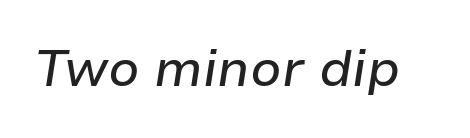
{"italic": "yes", "lean": "right", "slant_degrees": 9, "width": "normal", "stroke_contrast": "low", "x_height": "medium", "monospaced": "no", "underline": "no", "letter_spacing": "normal", "letter_spacing_em": 0.0, "glyph_px": 51}
